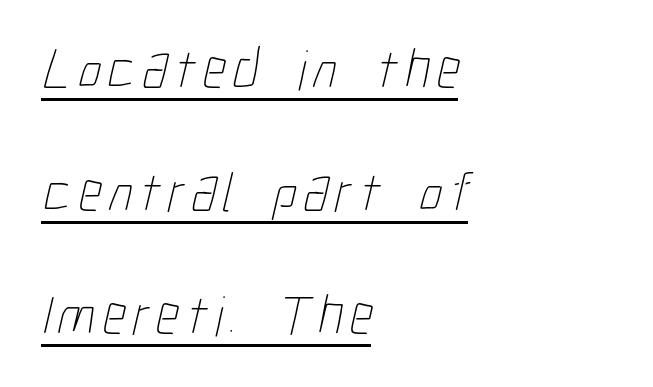
Q: Is the text bold? A: No.
Q: Is the text underlined? A: Yes.
Q: How is the paragraph aligned? A: Left-aligned.
Q: Is the spacing between lines tight, normal or loose? A: Loose.
Q: Width (condensed, normal, or wide)? A: Condensed.
Q: Stroke contrast? A: Low.
Q: x-height? A: Medium.
Q: Monospaced? A: No.
